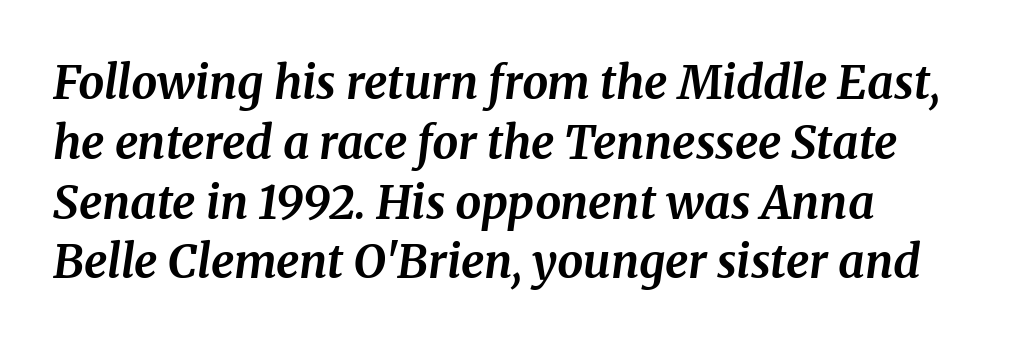
The image shows 46 px bold serif type, italic (leaning right); set left-aligned, normal line spacing (1.3x), normal letter spacing, not underlined; medium stroke contrast and a medium x-height.
